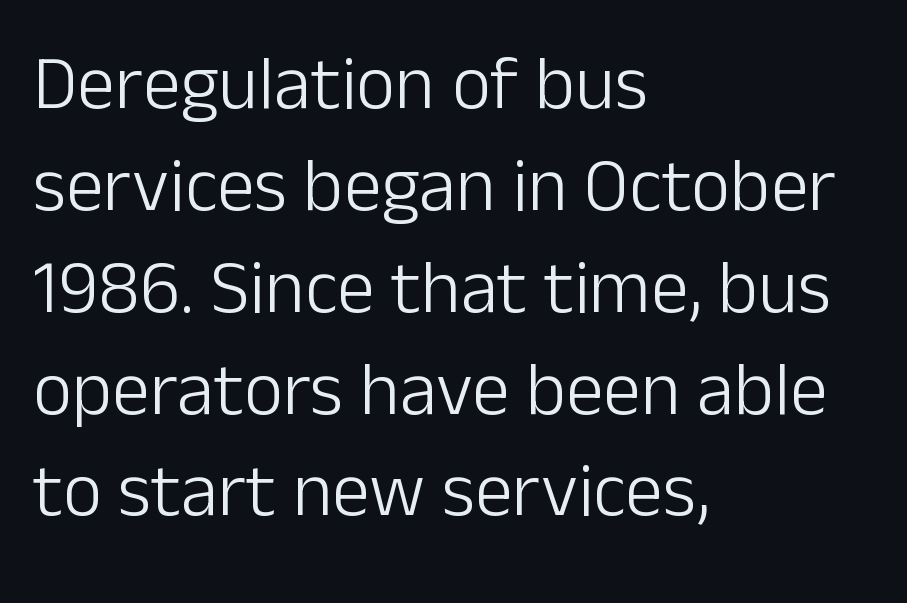
The image shows 76 px light sans-serif type, upright; set left-aligned, normal line spacing (1.34x), normal letter spacing, not underlined; low stroke contrast and a medium x-height.
